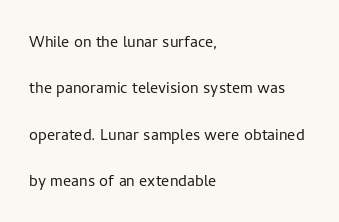
Q: Is the text bold? A: No.
Q: Is the text italic (slanted)? A: No, it is upright.
Q: Is the text underlined? A: No.
Q: How is the paragraph aligned? A: Left-aligned.
Q: Is the spacing between letters normal or unusually wide? A: Normal.
Q: Is the spacing between lines tight, normal or loose? A: Loose.
